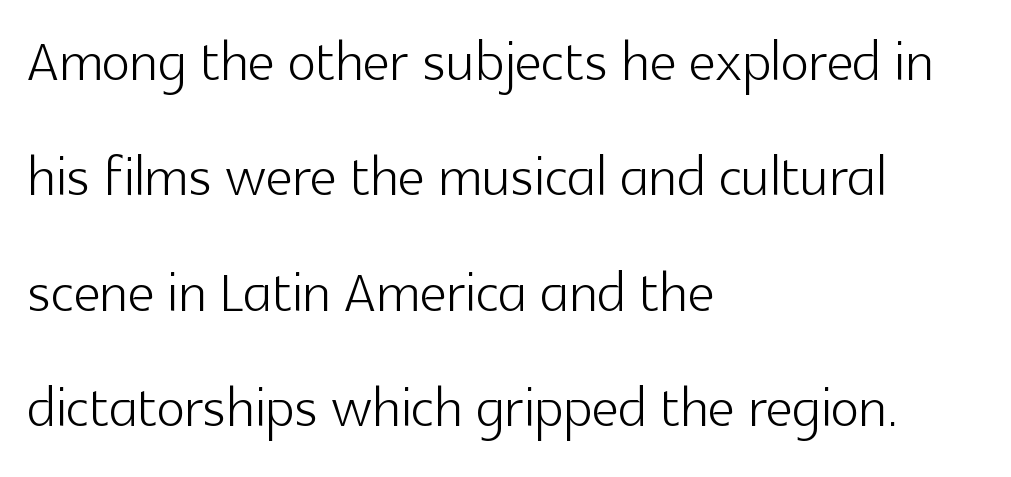
{"serif": "no", "italic": "no", "bold": "no", "weight": "light", "width": "normal", "x_height": "medium", "monospaced": "no", "underline": "no", "align": "left", "line_spacing": "normal", "line_spacing_ratio": 1.54, "letter_spacing": "normal", "letter_spacing_em": 0.0, "glyph_px": 75}
